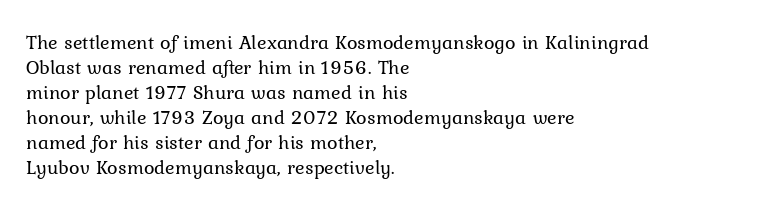
Underline: absent. These glyphs show unthickened strokes, regular width or finer. The leading is moderate, giving the passage an even texture. Upright lettering throughout.
